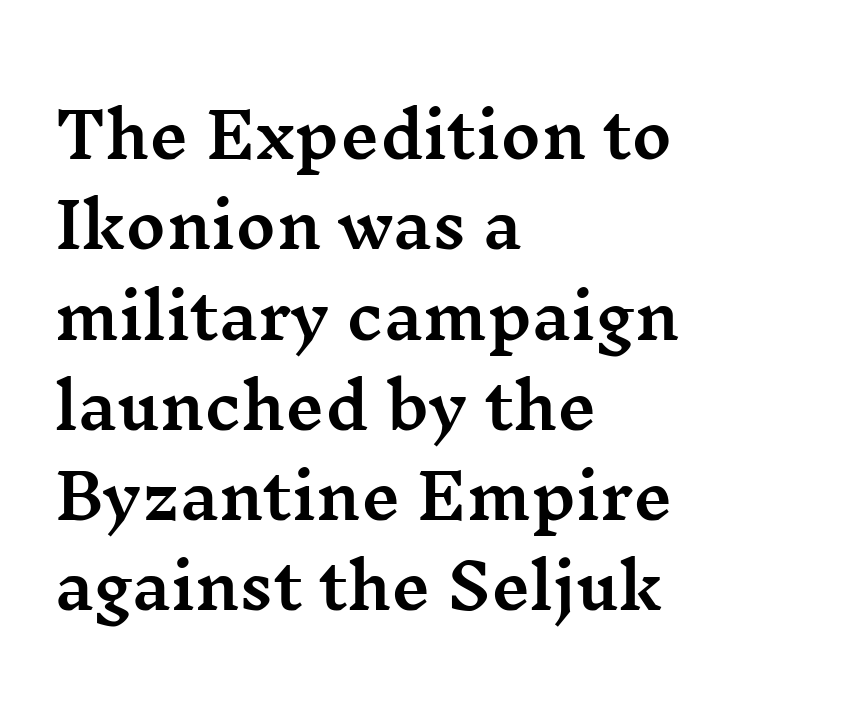
Short note: letters normally spaced. Little horizontal feet cap the strokes, marking this as serif type. The specimen reads as upright at a glance. Reading down the column, the eye jumps a familiar distance to each next line.
